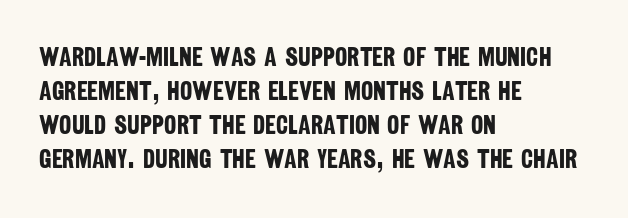
The image shows 26 px bold type; set left-aligned, normal line spacing (1.31x), normal letter spacing, not underlined.
